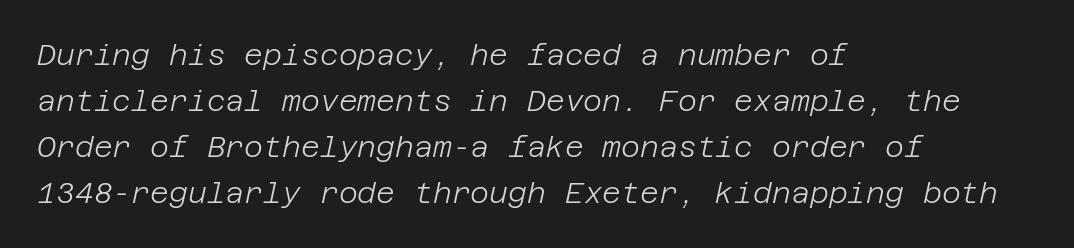
Q: Is the text bold? A: No.
Q: Is the text italic (slanted)? A: Yes, it leans right by about 12 degrees.
Q: Is the text underlined? A: No.
Q: How is the paragraph aligned? A: Left-aligned.
Q: Is the spacing between letters normal or unusually wide? A: Normal.
Q: Is the spacing between lines tight, normal or loose? A: Normal.
Q: Width (condensed, normal, or wide)? A: Normal.
Q: Stroke contrast? A: Low.
Q: x-height? A: Large.
